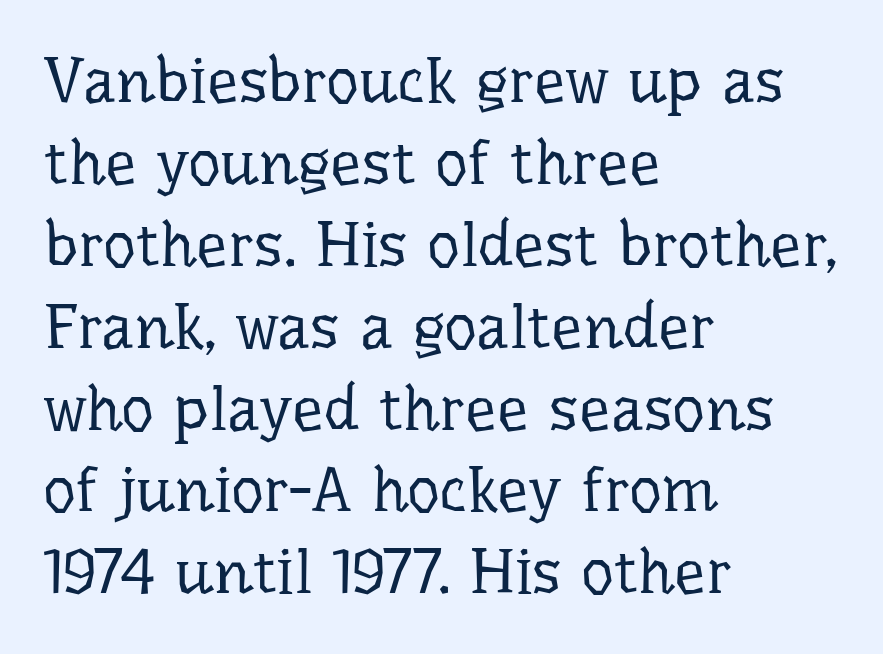
Q: Is the text bold? A: No.
Q: Is the text italic (slanted)? A: No, it is upright.
Q: Is the typeface a serif or a sans-serif typeface? A: Serif.
Q: Is the text underlined? A: No.
Q: How is the paragraph aligned? A: Left-aligned.
Q: Is the spacing between letters normal or unusually wide? A: Normal.
Q: Is the spacing between lines tight, normal or loose? A: Normal.
Q: Width (condensed, normal, or wide)? A: Normal.
Q: Stroke contrast? A: Low.
Q: x-height? A: Medium.
Q: Monospaced? A: No.
